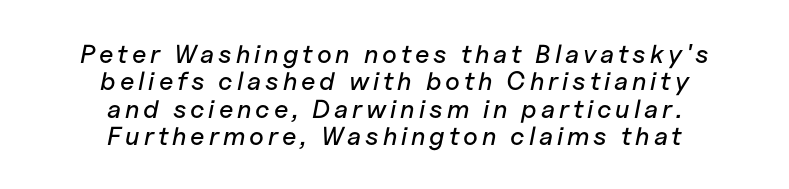
{"italic": "yes", "lean": "right", "slant_degrees": 11, "underline": "no", "align": "center", "line_spacing": "tight", "line_spacing_ratio": 1.05, "glyph_px": 26}
